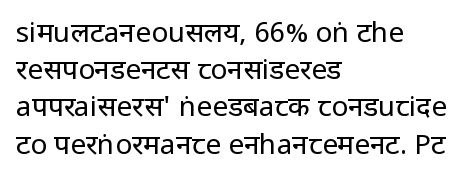
{"serif": "no", "italic": "no", "bold": "no", "weight": "regular", "width": "condensed", "stroke_contrast": "low", "x_height": "large", "monospaced": "no", "underline": "no", "align": "left", "line_spacing": "normal", "line_spacing_ratio": 1.33, "letter_spacing": "normal", "letter_spacing_em": 0.0, "glyph_px": 28}
